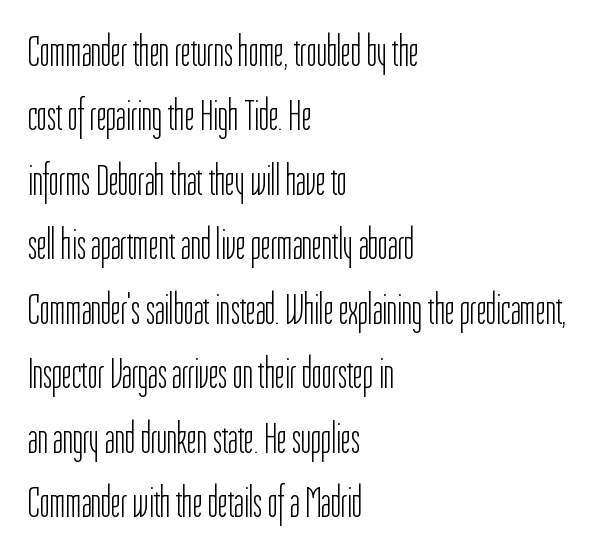
The image shows 43 px light, condensed sans-serif type, upright; set left-aligned, normal line spacing (1.5x), normal letter spacing, not underlined; low stroke contrast and a medium x-height.
